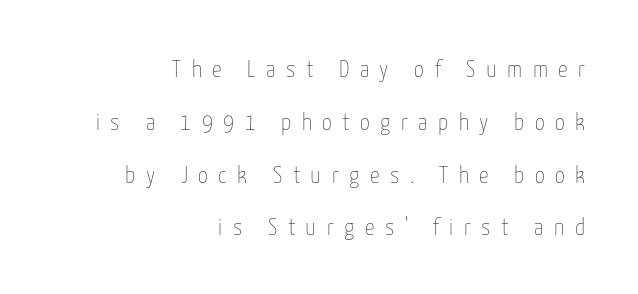
The image shows 24 px text type, upright; set right-aligned, loose line spacing (2.2x), unusually wide letter spacing (+0.44 em), not underlined.
